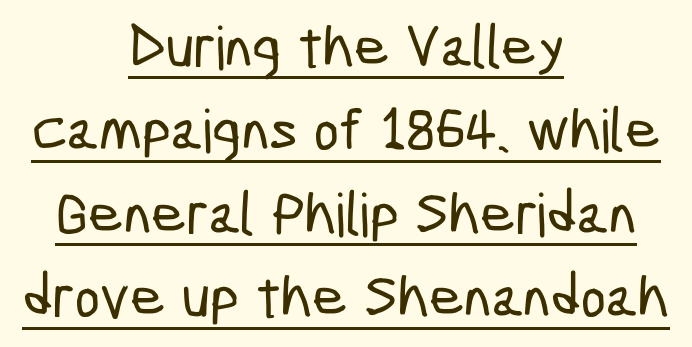
{"serif": "no", "width": "condensed", "stroke_contrast": "low", "x_height": "medium", "monospaced": "no", "underline": "yes", "align": "center", "line_spacing": "normal", "line_spacing_ratio": 1.39, "letter_spacing": "normal", "letter_spacing_em": 0.0, "glyph_px": 60}
